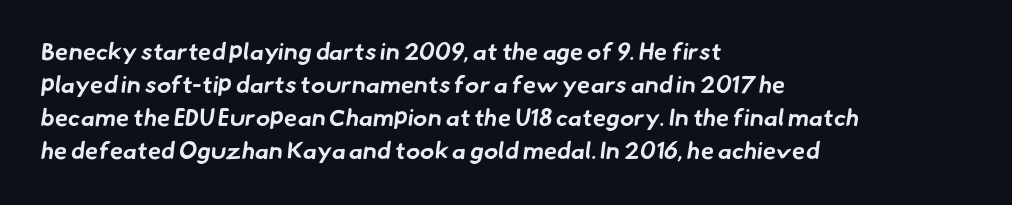
{"bold": "yes", "underline": "no", "align": "left", "line_spacing": "normal", "line_spacing_ratio": 1.38, "letter_spacing": "normal", "letter_spacing_em": 0.0, "glyph_px": 24}
